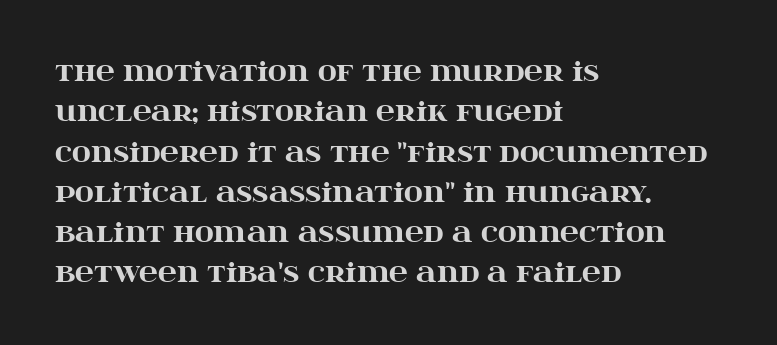
Q: Is the text bold? A: Yes.
Q: Is the text italic (slanted)? A: No, it is upright.
Q: Is the text underlined? A: No.
Q: How is the paragraph aligned? A: Left-aligned.
Q: Is the spacing between letters normal or unusually wide? A: Normal.
Q: Is the spacing between lines tight, normal or loose? A: Normal.
